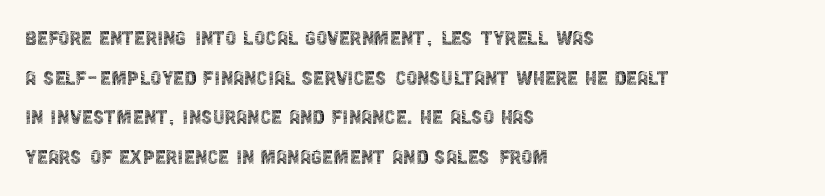
Q: Is the text bold? A: No.
Q: Is the text italic (slanted)? A: No, it is upright.
Q: Is the text underlined? A: No.
Q: How is the paragraph aligned? A: Left-aligned.
Q: Is the spacing between letters normal or unusually wide? A: Normal.
Q: Is the spacing between lines tight, normal or loose? A: Normal.
